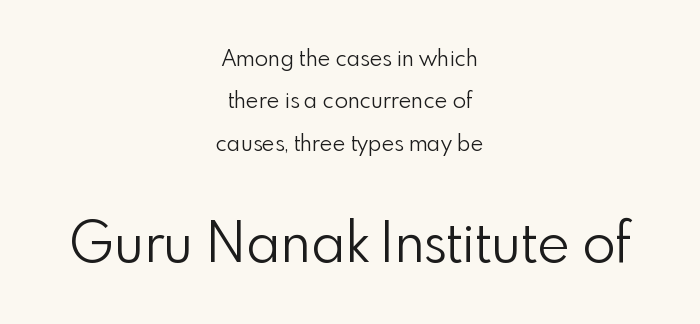
Character widths vary here, with narrow letters taking less room than wide ones. A bare baseline throughout the passage. The rag falls on both sides of this text block equally. The font family rendered here belongs to the sans-serif group. The type sits square on the baseline with zero lean. No extra tracking has been applied to these lines.
